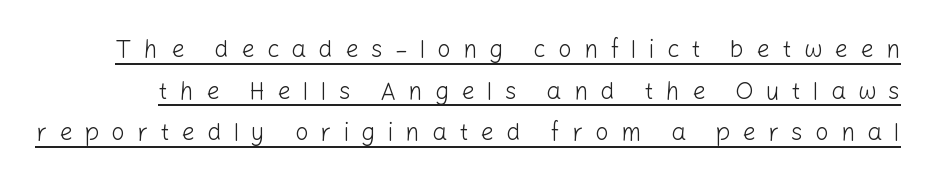
{"italic": "no", "bold": "no", "underline": "yes", "line_spacing_ratio": 1.73, "letter_spacing": "wide", "letter_spacing_em": 0.5, "glyph_px": 24}
